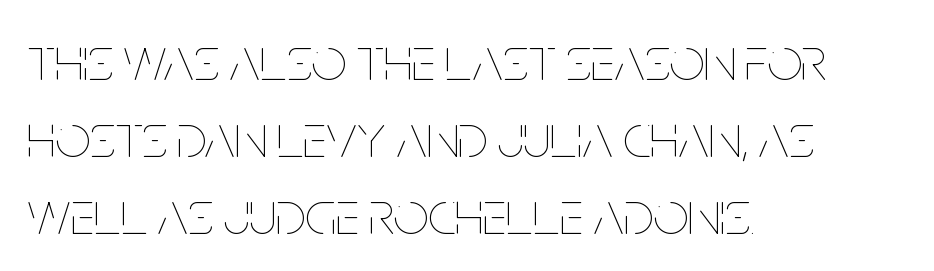
{"italic": "no", "bold": "no", "weight": "thin", "width": "condensed", "stroke_contrast": "low", "x_height": "large", "monospaced": "no", "underline": "no", "align": "left", "line_spacing_ratio": 1.24, "letter_spacing": "normal", "letter_spacing_em": 0.0, "glyph_px": 62}
